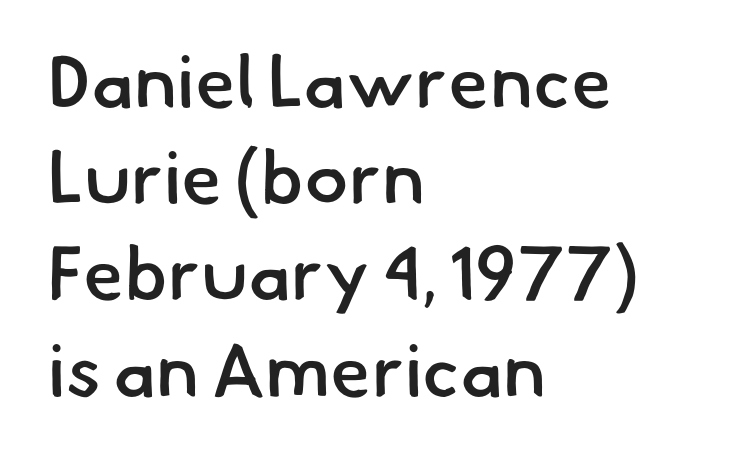
{"serif": "no", "bold": "semi", "weight": "semibold", "width": "normal", "stroke_contrast": "low", "x_height": "small", "monospaced": "no", "underline": "no", "align": "left", "line_spacing": "normal", "line_spacing_ratio": 1.3, "letter_spacing": "normal", "letter_spacing_em": 0.0, "glyph_px": 74}
